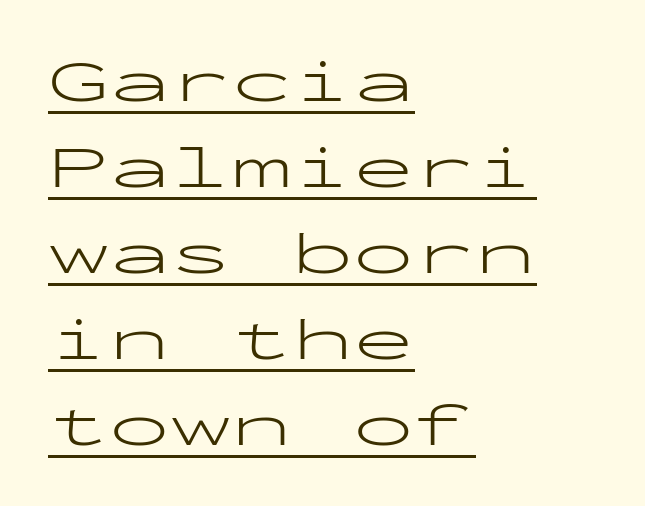
Glance below the letters and you will spot a drawn line. Short note: letters normally spaced. This rendering employs a face without finishing strokes, i.e., a sans-serif. Monospaced: the letters line up in strict vertical columns.
